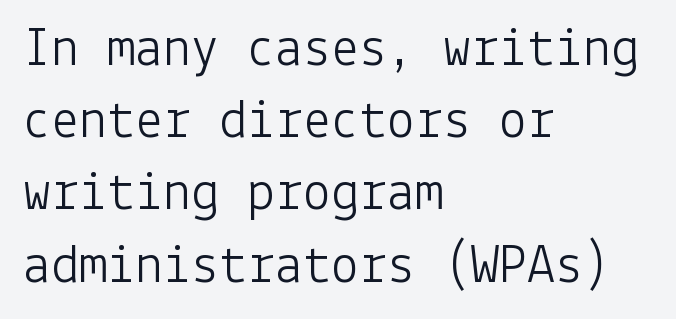
The image shows 56 px light sans-serif type, upright; set left-aligned, normal line spacing (1.29x), normal letter spacing, not underlined; low stroke contrast and a medium x-height.
